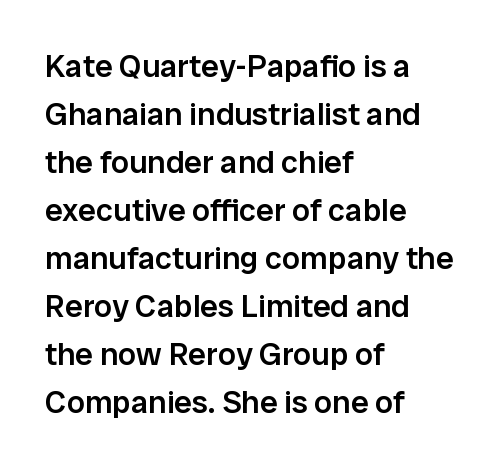
No word sits above an underline. The font's upright variant was chosen for this text. The paragraph shown leans on its left margin. Slightly chunky letters — semibold, I'd say, not full bold.
